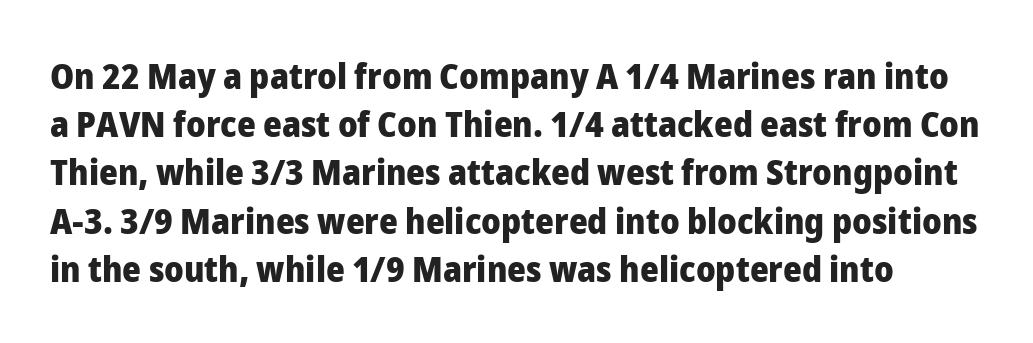
{"serif": "no", "italic": "no", "bold": "yes", "weight": "heavy", "width": "normal", "stroke_contrast": "low", "x_height": "medium", "monospaced": "no", "underline": "no", "line_spacing": "normal", "line_spacing_ratio": 1.34, "letter_spacing": "normal", "letter_spacing_em": 0.0, "glyph_px": 36}
